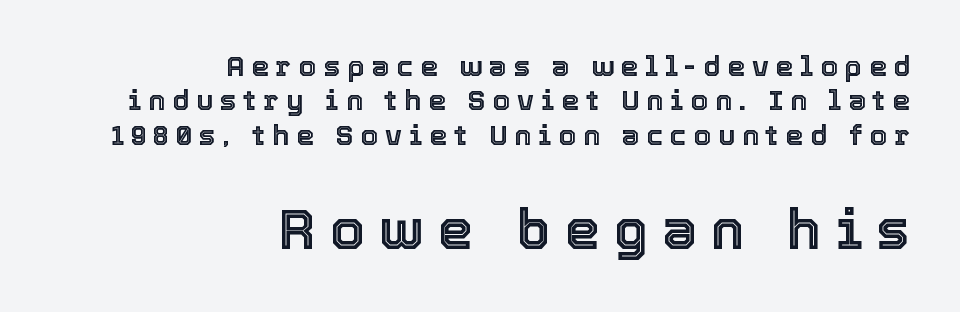
{"italic": "no", "width": "normal", "x_height": "medium", "monospaced": "no", "underline": "no", "align": "right", "line_spacing_ratio": 1.23, "letter_spacing": "wide", "letter_spacing_em": 0.25, "larger_block": "second", "size_ratio": 2.0, "glyph_px": 56}
